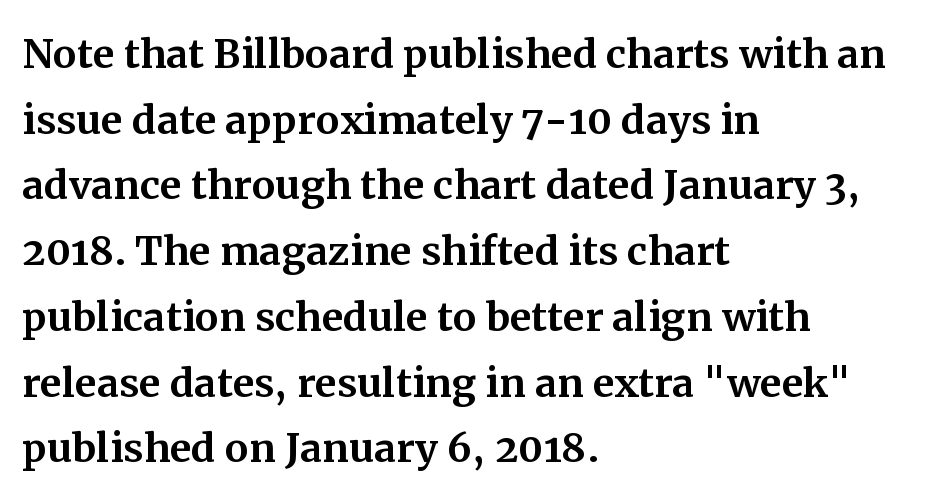
Q: Is the text italic (slanted)? A: No, it is upright.
Q: Is the typeface a serif or a sans-serif typeface? A: Serif.
Q: Is the text underlined? A: No.
Q: How is the paragraph aligned? A: Left-aligned.
Q: Is the spacing between letters normal or unusually wide? A: Normal.
Q: Width (condensed, normal, or wide)? A: Normal.
Q: Stroke contrast? A: Medium.
Q: x-height? A: Medium.
Q: Monospaced? A: No.
